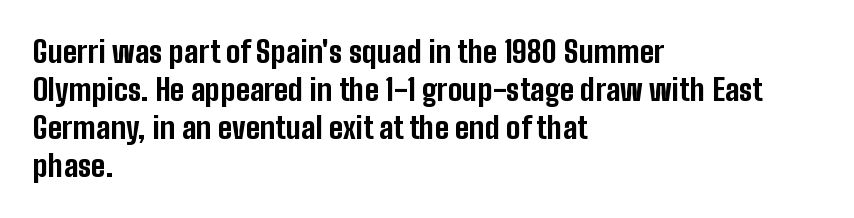
{"serif": "no", "italic": "no", "bold": "yes", "weight": "bold", "width": "condensed", "stroke_contrast": "low", "x_height": "medium", "monospaced": "no", "underline": "no", "align": "left", "line_spacing": "normal", "line_spacing_ratio": 1.27, "letter_spacing": "normal", "letter_spacing_em": 0.0, "glyph_px": 30}
